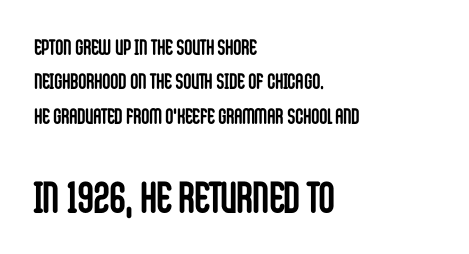
Q: Is the text bold? A: Yes.
Q: Is the text italic (slanted)? A: No, it is upright.
Q: Is the typeface a serif or a sans-serif typeface? A: Sans-serif.
Q: Is the text underlined? A: No.
Q: How is the paragraph aligned? A: Left-aligned.
Q: Is the spacing between letters normal or unusually wide? A: Normal.
Q: Is the spacing between lines tight, normal or loose? A: Normal.
Q: Which block of text is set in a larger size, the first (top) or the second (bottom)? A: The second (bottom) one.
Q: Width (condensed, normal, or wide)? A: Condensed.
Q: Stroke contrast? A: Low.
Q: x-height? A: Large.
Q: Monospaced? A: No.
